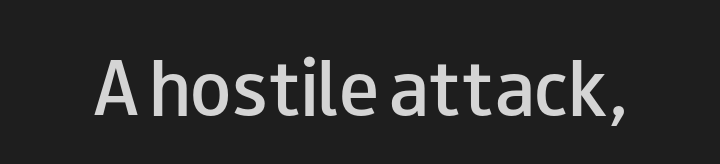
{"serif": "no", "italic": "no", "bold": "semi", "weight": "semibold", "width": "wide", "stroke_contrast": "low", "x_height": "small", "monospaced": "no", "underline": "no", "letter_spacing": "normal", "letter_spacing_em": 0.0, "glyph_px": 67}
